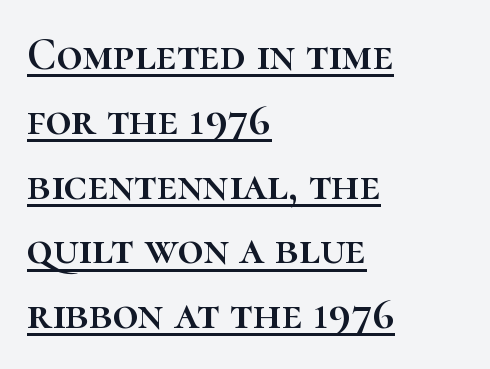
The image shows 45 px text type, upright; set left-aligned, normal line spacing (1.44x), normal letter spacing, underlined; high stroke contrast and a medium x-height.
